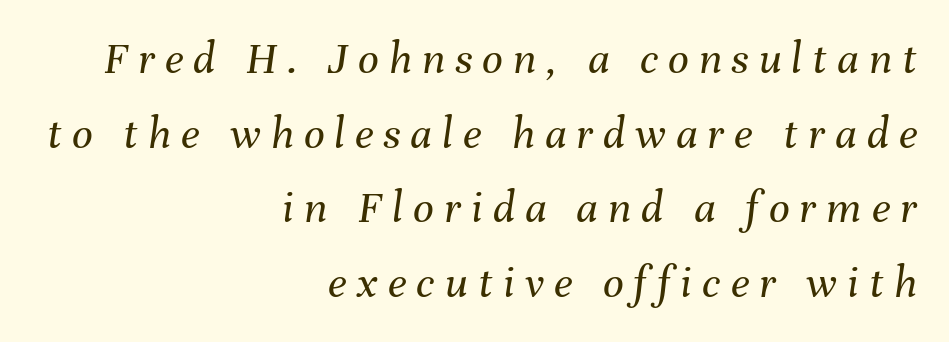
{"italic": "yes", "lean": "right", "slant_degrees": 8, "bold": "no", "weight": "regular", "width": "normal", "stroke_contrast": "medium", "x_height": "medium", "monospaced": "no", "underline": "no", "align": "right", "line_spacing": "normal", "line_spacing_ratio": 1.62, "letter_spacing": "wide", "letter_spacing_em": 0.22, "glyph_px": 46}
